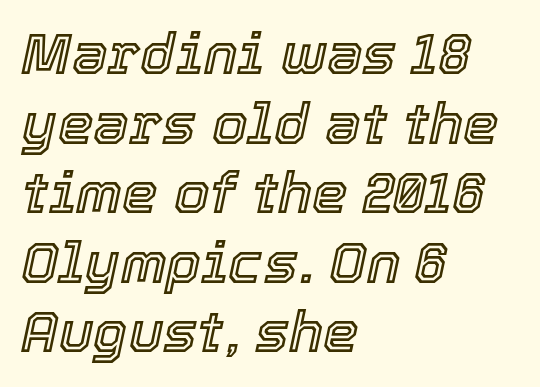
The image shows 57 px text type, italic (leaning right); set left-aligned, line spacing 1.22x, normal letter spacing, not underlined; a medium x-height.
